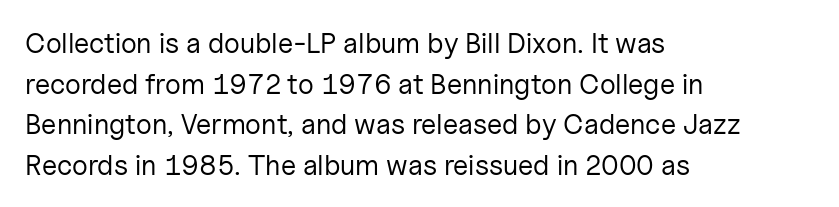
Think of a printed novel: that variable character pitch is what you see here. The strokes carry an ordinary text weight at most. Short and long lines alike share a common starting point at left. The designer went with a sans here, leaving each stem footless. The face used here is rendered with its standard letterfit. Any mark beneath the type? The region is blank.
